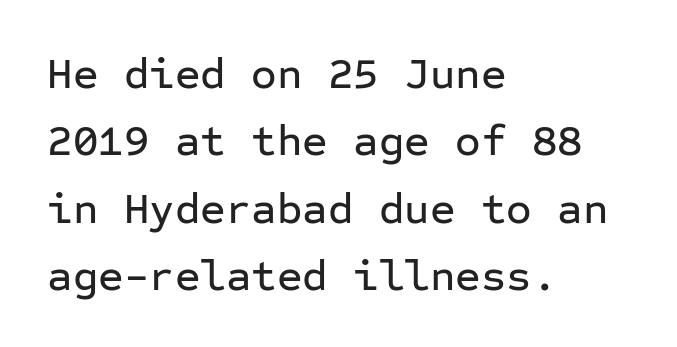
The line-height multiplier appears to be the usual default. A typesetter would label this face a sans. A typesetter would call this monospace, since all characters share one set width. No word sits above an underline. Nope, not italic — everything's standing straight. Default kerning and tracking; the words read as compact shapes.
